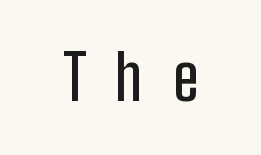
I'd call this a sans setting — the letters go barefoot. Ascenders rise straight up at ninety degrees. Substantial extra tracking has been applied to these lines. Proportional: the letters do not fall into vertical columns. Centered paragraph, ragged on both sides. The space directly below the letters is spotless.
